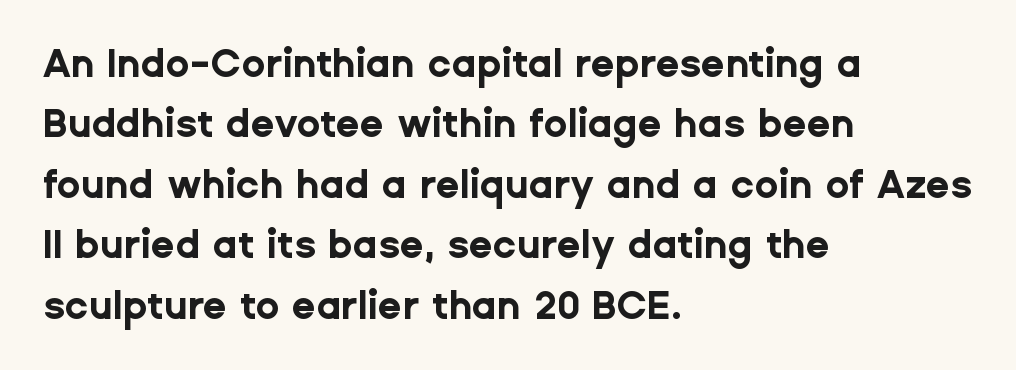
Q: Is the text bold? A: Yes.
Q: Is the text italic (slanted)? A: No, it is upright.
Q: Is the typeface a serif or a sans-serif typeface? A: Sans-serif.
Q: Is the text underlined? A: No.
Q: How is the paragraph aligned? A: Left-aligned.
Q: Is the spacing between letters normal or unusually wide? A: Normal.
Q: Is the spacing between lines tight, normal or loose? A: Normal.
Q: Width (condensed, normal, or wide)? A: Normal.
Q: Stroke contrast? A: Low.
Q: x-height? A: Medium.
Q: Monospaced? A: No.
